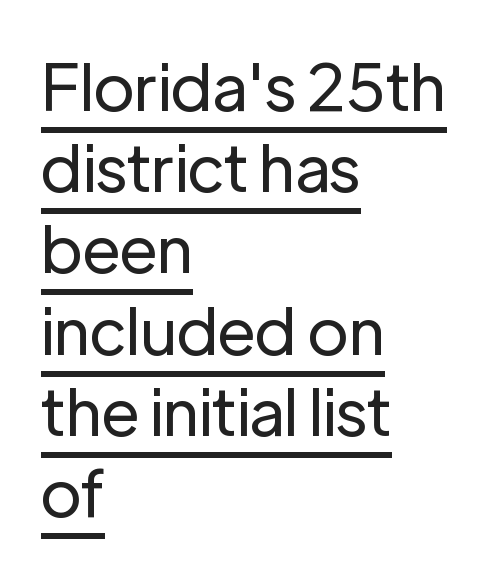
The image shows 65 px regular-weight sans-serif type, upright; set left-aligned, normal line spacing (1.25x), normal letter spacing, underlined; low stroke contrast and a medium x-height.
